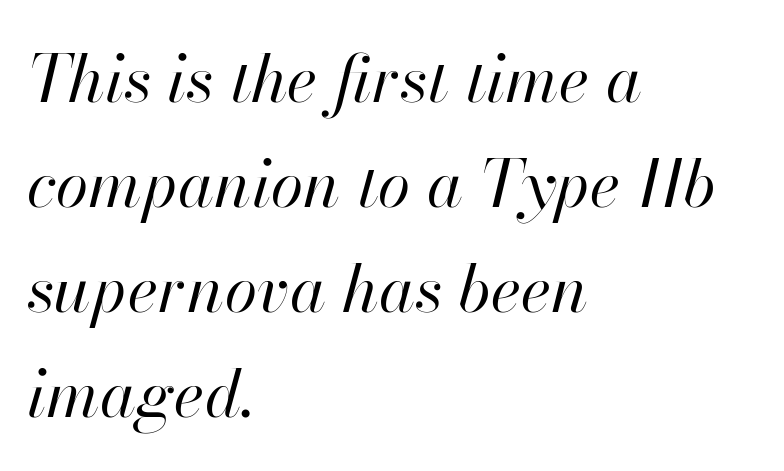
In terms of letterspacing, this is plain default setting. These lines are rendered in a variable-pitch font. There's an unmistakable incline to the writing here. Notice how descenders clear the ascenders below comfortably — that's standard leading. Typeset ragged right — the left edge is the straight one.
